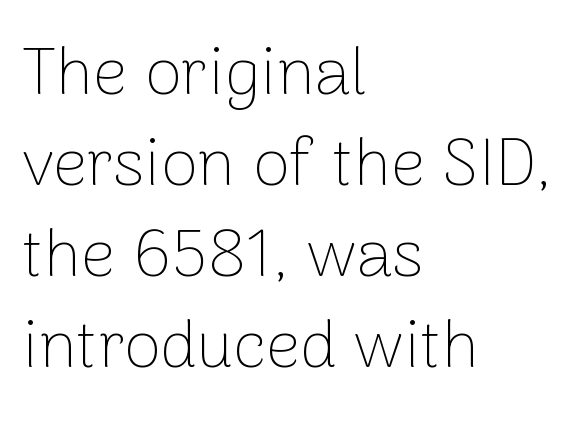
{"serif": "no", "italic": "no", "bold": "no", "weight": "thin", "width": "normal", "stroke_contrast": "low", "x_height": "medium", "monospaced": "no", "underline": "no", "align": "left", "line_spacing": "normal", "line_spacing_ratio": 1.36, "letter_spacing": "normal", "letter_spacing_em": 0.0, "glyph_px": 67}
